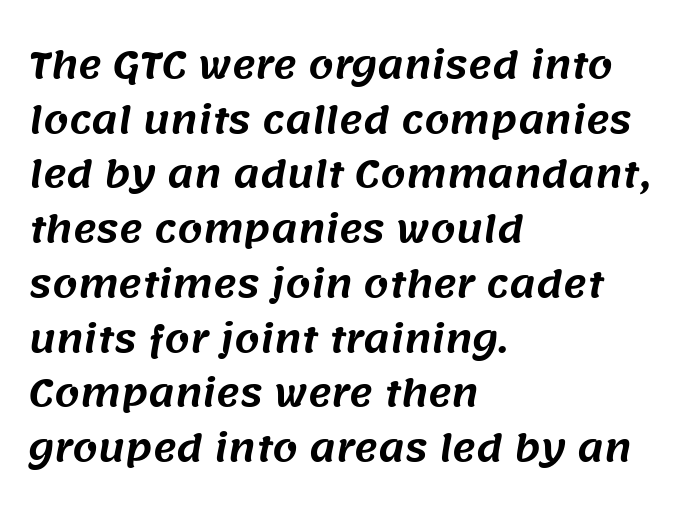
{"serif": "no", "width": "normal", "stroke_contrast": "medium", "x_height": "large", "monospaced": "no", "underline": "no", "align": "left", "line_spacing": "normal", "line_spacing_ratio": 1.52, "letter_spacing": "normal", "letter_spacing_em": 0.0, "glyph_px": 36}
